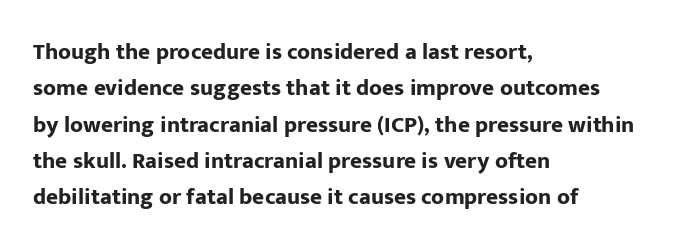
The text block is weighted toward the left margin, trailing off unevenly rightward. These lines carry a lot of weight — the face is fully bold. The letters stand upright; this is a roman face. Each row of text sits above clean, open space. This rendering leaves character spacing at its baseline value.
